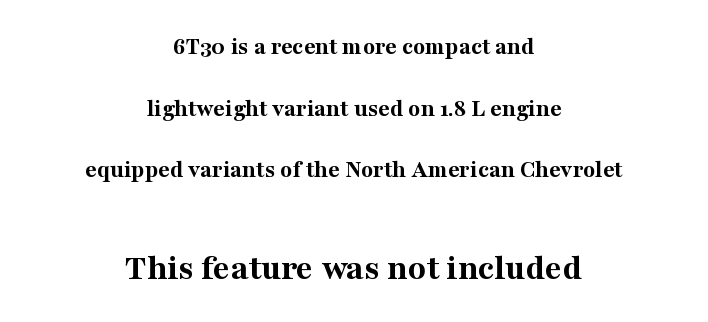
Is there much room between lines? Yes — plenty of vertical air separates them. Nobody drew a line under any word here. Look at the stroke-to-counter ratio: heavy, a bold. You get the small type first, then a jump to larger type. The line texture is even and compact thanks to regular tracking.
